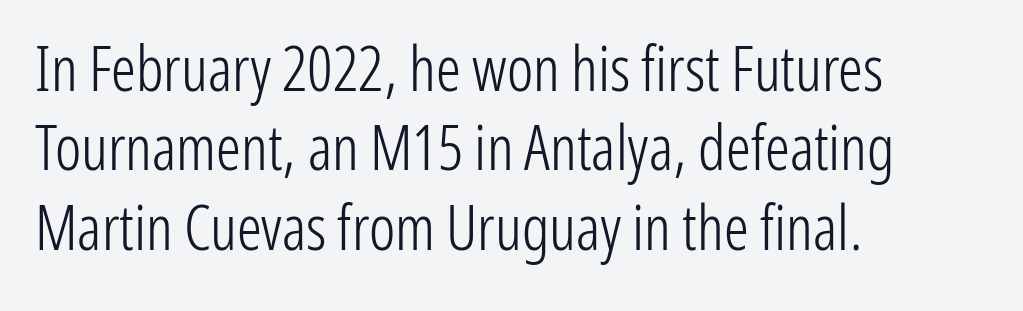
Q: Is the text bold? A: No.
Q: Is the text italic (slanted)? A: No, it is upright.
Q: Is the typeface a serif or a sans-serif typeface? A: Sans-serif.
Q: Is the text underlined? A: No.
Q: How is the paragraph aligned? A: Left-aligned.
Q: Is the spacing between letters normal or unusually wide? A: Normal.
Q: Is the spacing between lines tight, normal or loose? A: Normal.
Q: Width (condensed, normal, or wide)? A: Condensed.
Q: Stroke contrast? A: Low.
Q: x-height? A: Medium.
Q: Monospaced? A: No.
